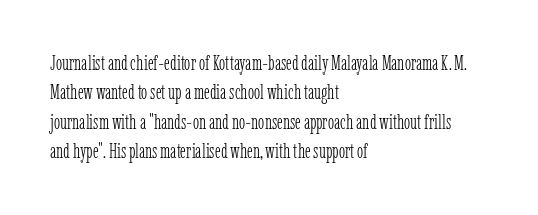
{"italic": "no", "bold": "no", "underline": "no", "align": "left", "line_spacing": "normal", "line_spacing_ratio": 1.4, "letter_spacing": "normal", "letter_spacing_em": 0.0, "glyph_px": 21}
